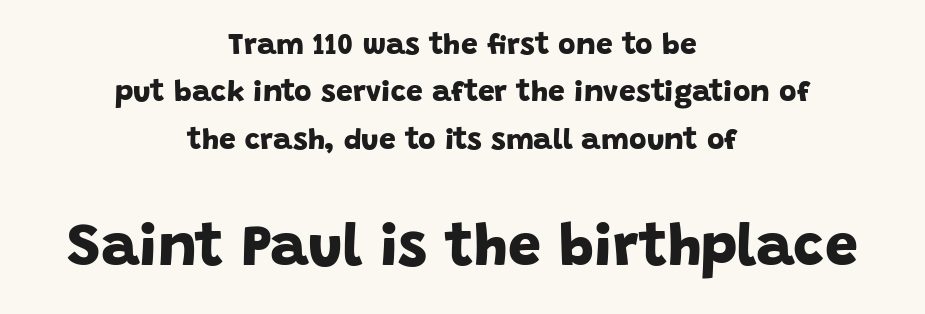
The image shows 59 px bold sans-serif type; set centered, normal line spacing (1.58x), normal letter spacing, not underlined; the second (bottom) block is 1.97x larger; low stroke contrast and a large x-height.
